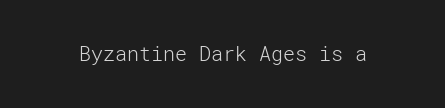
Q: Is the text bold? A: No.
Q: Is the text italic (slanted)? A: No, it is upright.
Q: Is the text underlined? A: No.
Q: Is the spacing between letters normal or unusually wide? A: Normal.
